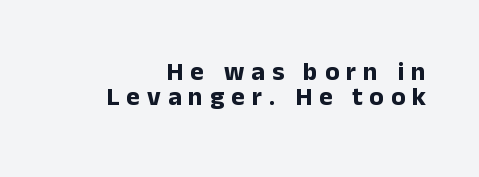
Line ends are locked; line starts wander. This sample trades vertical openness for compactness between lines. Every character sits straight up, as roman type does. Display-style spreading of the glyphs; the letterfit is very open.
